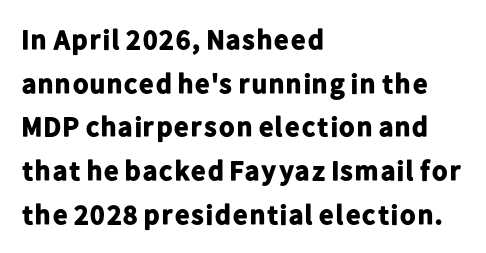
The image shows 28 px bold sans-serif type, upright; set left-aligned, normal line spacing (1.56x), normal letter spacing, not underlined; low stroke contrast and a medium x-height.
